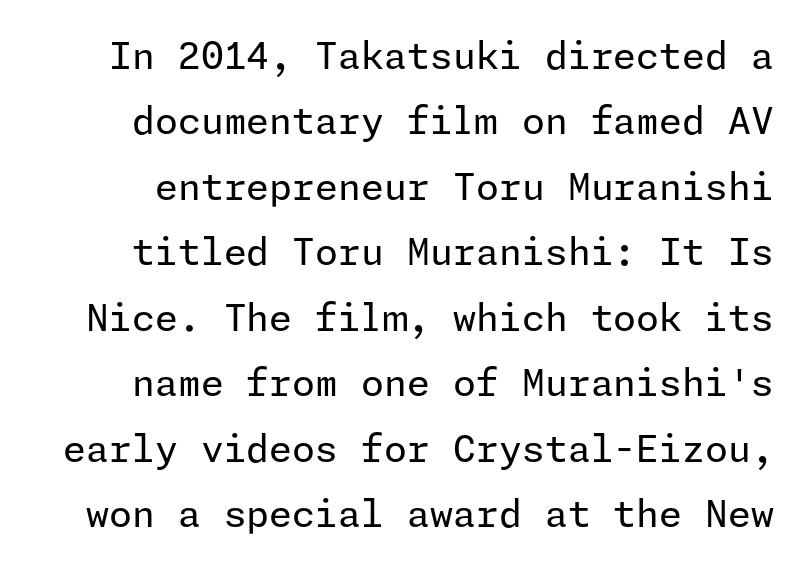
{"serif": "no", "italic": "no", "bold": "no", "weight": "regular", "width": "normal", "stroke_contrast": "low", "x_height": "medium", "underline": "no", "line_spacing_ratio": 1.77, "letter_spacing": "normal", "letter_spacing_em": 0.0, "glyph_px": 37}
